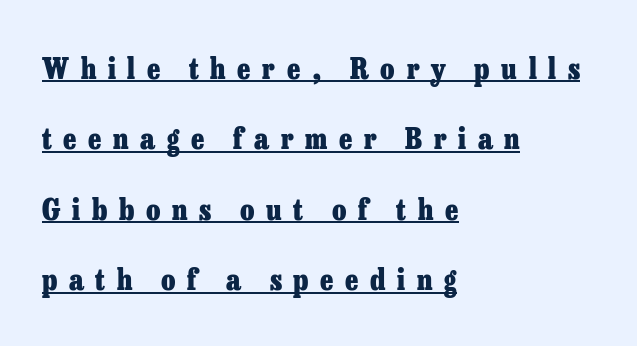
{"serif": "yes", "italic": "no", "bold": "yes", "weight": "heavy", "width": "normal", "stroke_contrast": "low", "x_height": "medium", "monospaced": "no", "underline": "yes", "align": "left", "line_spacing": "loose", "line_spacing_ratio": 2.43, "letter_spacing": "wide", "letter_spacing_em": 0.4, "glyph_px": 29}
